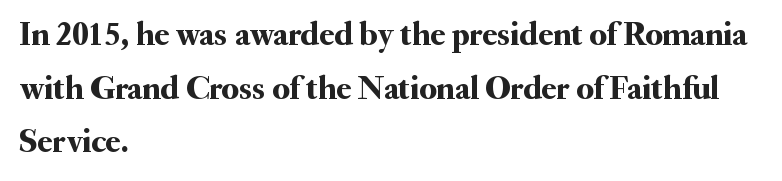
Q: Is the text italic (slanted)? A: No, it is upright.
Q: Is the typeface a serif or a sans-serif typeface? A: Serif.
Q: Is the text underlined? A: No.
Q: How is the paragraph aligned? A: Left-aligned.
Q: Is the spacing between letters normal or unusually wide? A: Normal.
Q: Is the spacing between lines tight, normal or loose? A: Normal.
Q: Width (condensed, normal, or wide)? A: Normal.
Q: Stroke contrast? A: Medium.
Q: x-height? A: Small.
Q: Monospaced? A: No.
